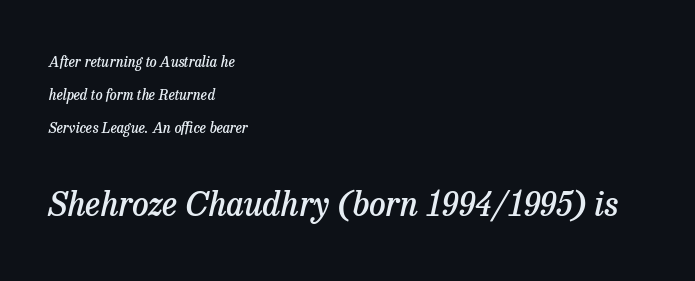
Is the letter spacing exaggerated? No — it looks like the ordinary default. Look at the bottom of the vertical strokes: they flare into serifs here. Italic: yes, the glyphs are oblique. Here the designer chose a conventional face with non-uniform glyph widths.
